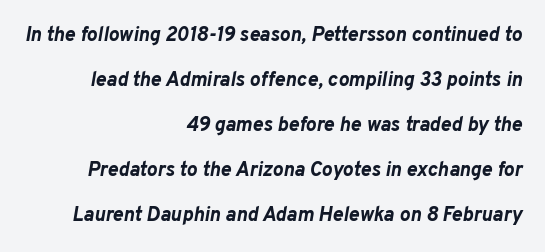
Loosely led — the rows are spread out. Here the glyphs are tracked normally, forming tight word shapes. Rule under the text: the space is simply empty. The rag falls on the left side of this text block.
